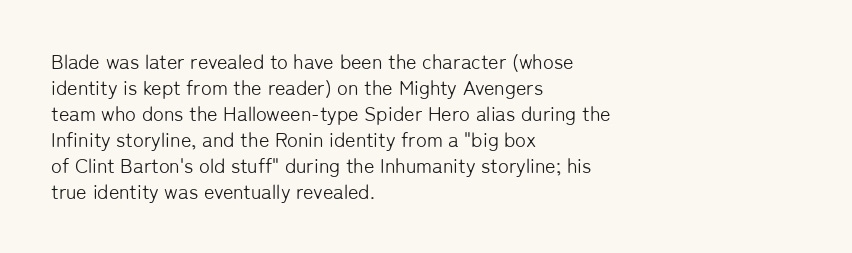
Q: Is the text bold? A: No.
Q: Is the text italic (slanted)? A: No, it is upright.
Q: Is the text underlined? A: No.
Q: How is the paragraph aligned? A: Left-aligned.
Q: Is the spacing between letters normal or unusually wide? A: Normal.
Q: Is the spacing between lines tight, normal or loose? A: Normal.
